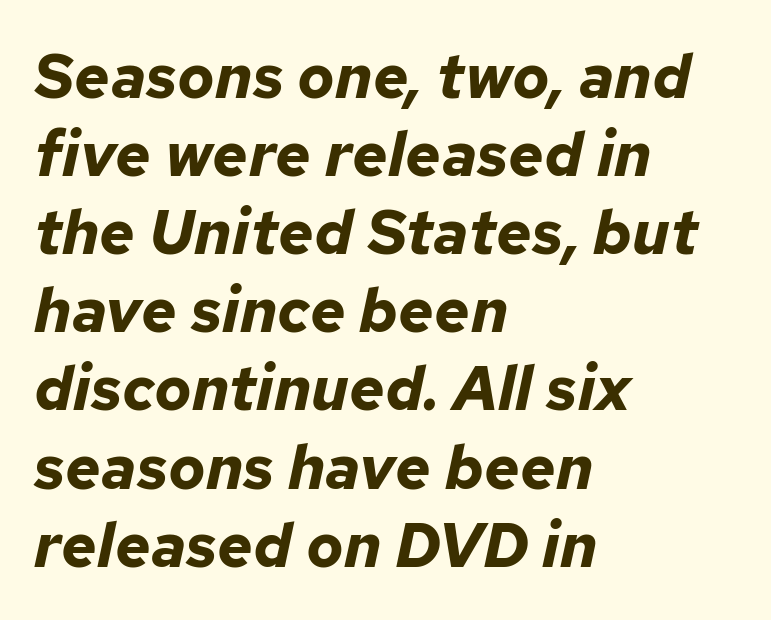
The string is rendered with underlining switched off. The passage shown is emphatically bold. A typesetter would call this proportional, since set widths differ per character. Nobody touched the tracking dial on this one. Compared with a centered layout, this one pins lines to the left instead.
